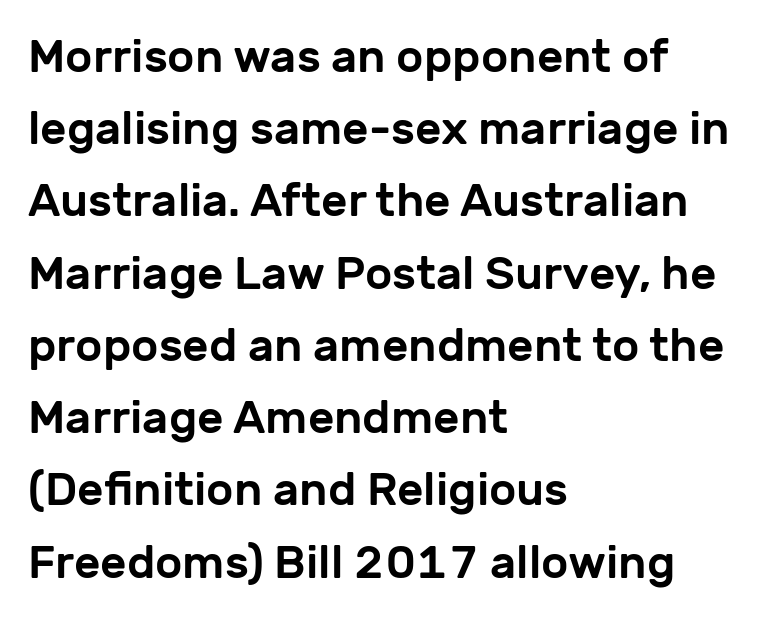
Between one letter and the next there's only the usual sliver of space. Do the letters lean? They stand straight. Font category for this specimen: sans-serif. The space beneath each line is pristine and unruled.
